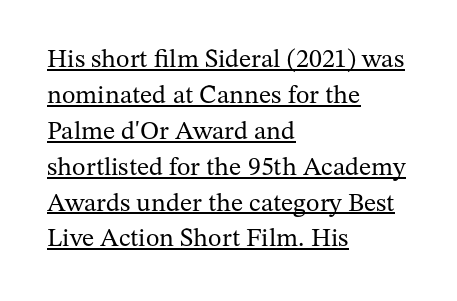
{"italic": "no", "bold": "no", "underline": "yes", "align": "left", "line_spacing": "normal", "line_spacing_ratio": 1.38, "letter_spacing": "normal", "letter_spacing_em": 0.0, "glyph_px": 26}
